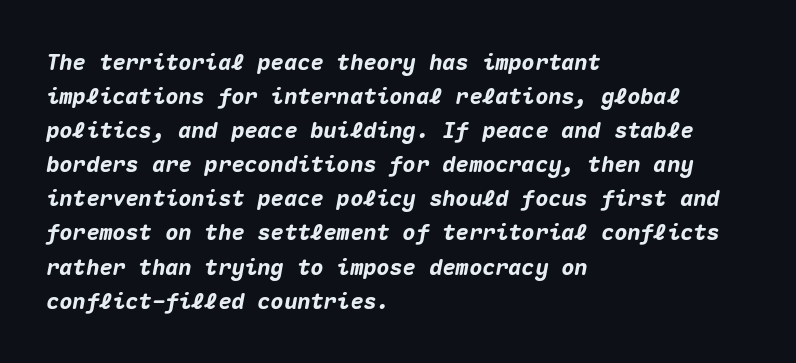
The typography opts for an oblique posture over an upright one. Observe the ordinary spacing: letters are neighbours, not strangers. A student would call this left alignment; a typographer would say flush left, rag right. These lines sit exactly where default settings would place them. The strokes are fattened all the way to bold.
